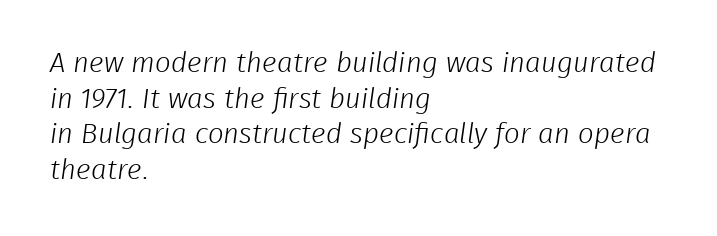
Q: Is the text bold? A: No.
Q: Is the typeface a serif or a sans-serif typeface? A: Sans-serif.
Q: Is the text underlined? A: No.
Q: How is the paragraph aligned? A: Left-aligned.
Q: Is the spacing between letters normal or unusually wide? A: Normal.
Q: Is the spacing between lines tight, normal or loose? A: Normal.
Q: Width (condensed, normal, or wide)? A: Normal.
Q: Stroke contrast? A: Low.
Q: x-height? A: Medium.
Q: Monospaced? A: No.
